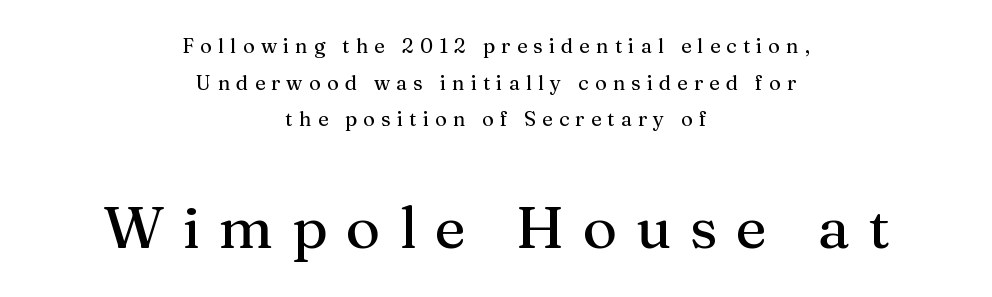
{"serif": "yes", "italic": "no", "width": "normal", "stroke_contrast": "medium", "x_height": "medium", "monospaced": "no", "underline": "no", "align": "center", "line_spacing_ratio": 1.83, "letter_spacing": "wide", "letter_spacing_em": 0.31, "larger_block": "second", "size_ratio": 2.95, "glyph_px": 59}
